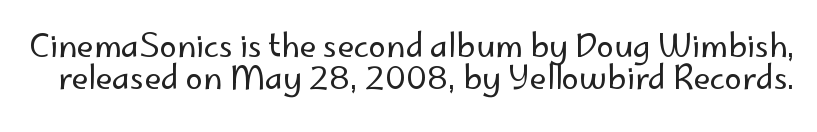
Q: Is the text bold? A: No.
Q: Is the text italic (slanted)? A: No, it is upright.
Q: Is the typeface a serif or a sans-serif typeface? A: Sans-serif.
Q: Is the text underlined? A: No.
Q: Is the spacing between letters normal or unusually wide? A: Normal.
Q: Is the spacing between lines tight, normal or loose? A: Tight.
Q: Width (condensed, normal, or wide)? A: Normal.
Q: Stroke contrast? A: Low.
Q: x-height? A: Small.
Q: Monospaced? A: No.
